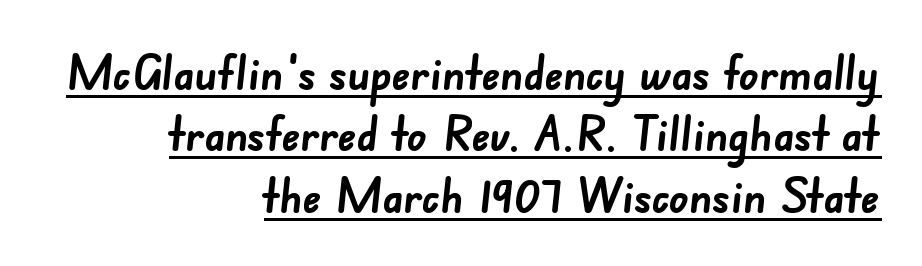
Q: Is the text bold? A: Yes.
Q: Is the typeface a serif or a sans-serif typeface? A: Sans-serif.
Q: Is the text underlined? A: Yes.
Q: How is the paragraph aligned? A: Right-aligned.
Q: Is the spacing between letters normal or unusually wide? A: Normal.
Q: Is the spacing between lines tight, normal or loose? A: Normal.
Q: Width (condensed, normal, or wide)? A: Normal.
Q: Stroke contrast? A: Low.
Q: x-height? A: Small.
Q: Monospaced? A: No.
